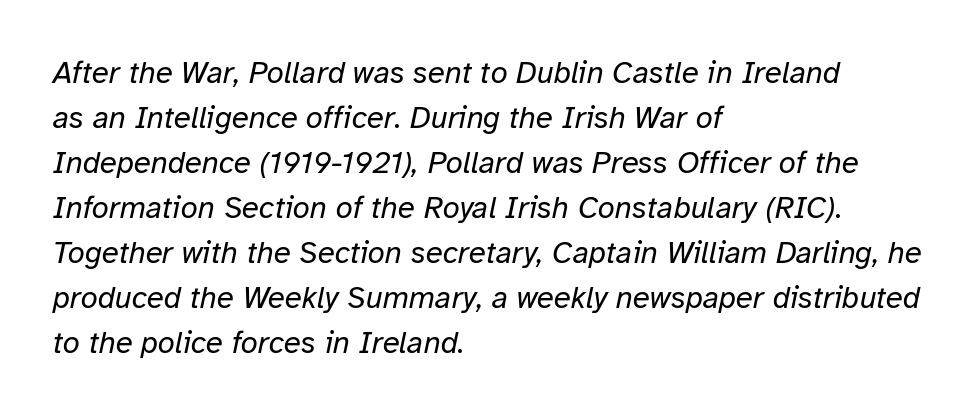
Q: Is the text bold? A: No.
Q: Is the text italic (slanted)? A: Yes, it leans right by about 12 degrees.
Q: Is the text underlined? A: No.
Q: How is the paragraph aligned? A: Left-aligned.
Q: Is the spacing between letters normal or unusually wide? A: Normal.
Q: Is the spacing between lines tight, normal or loose? A: Normal.
Q: Width (condensed, normal, or wide)? A: Normal.
Q: Stroke contrast? A: Low.
Q: x-height? A: Medium.
Q: Monospaced? A: No.
